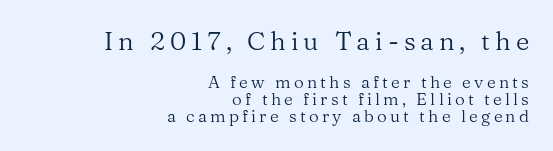
Q: Is the text bold? A: No.
Q: Is the text italic (slanted)? A: No, it is upright.
Q: Is the text underlined? A: No.
Q: How is the paragraph aligned? A: Right-aligned.
Q: Is the spacing between lines tight, normal or loose? A: Tight.
Q: Which block of text is set in a larger size, the first (top) or the second (bottom)? A: The first (top) one.
